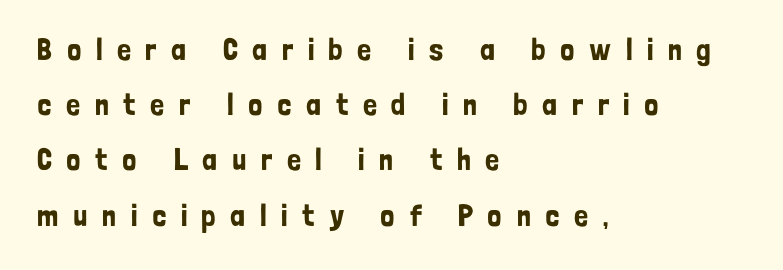
Glance below the letters and you will spot only blank space. This sample is left-justified, so line endings fall wherever the words run out. The typography opts for an upright posture over an oblique one. The tracking reads as deliberately expanded to a designer's eye. The passage shown is typed in a proportional face where columns would drift. The type family on display is of the sans-serif kind.
